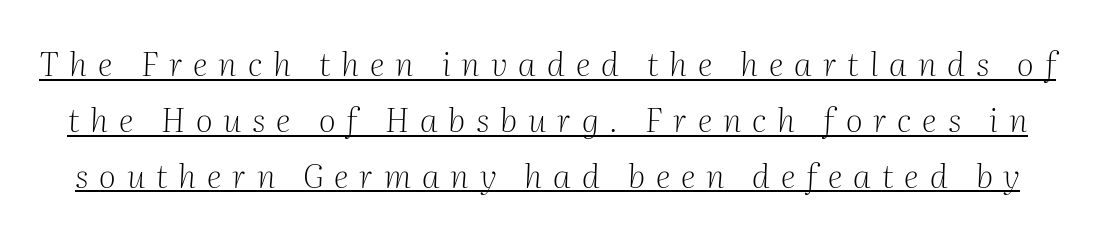
{"serif": "yes", "italic": "yes", "lean": "right", "slant_degrees": 2, "bold": "no", "weight": "light", "width": "normal", "stroke_contrast": "medium", "x_height": "medium", "monospaced": "no", "underline": "yes", "line_spacing": "normal", "line_spacing_ratio": 1.69, "letter_spacing": "wide", "letter_spacing_em": 0.33, "glyph_px": 33}
